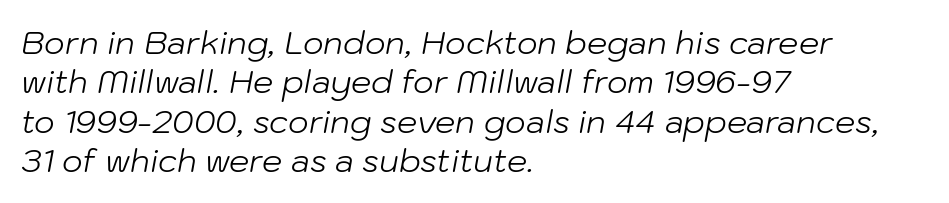
{"italic": "yes", "lean": "right", "slant_degrees": 10, "bold": "no", "weight": "light", "width": "normal", "stroke_contrast": "low", "x_height": "medium", "monospaced": "no", "underline": "no", "align": "left", "line_spacing_ratio": 1.23, "letter_spacing": "normal", "letter_spacing_em": 0.0, "glyph_px": 32}
